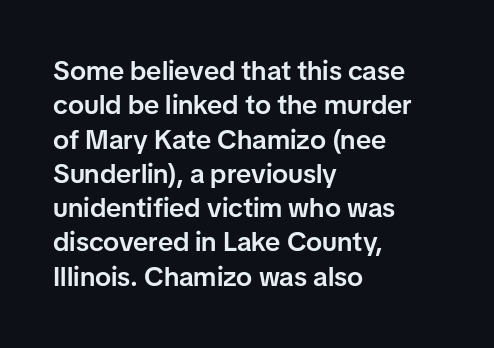
Left-aligned paragraph, ragged on the right. Nope, not italic — everything's standing straight. Strokes here are thickened, but only to semibold level. The leading is moderate, giving the passage an even texture.
